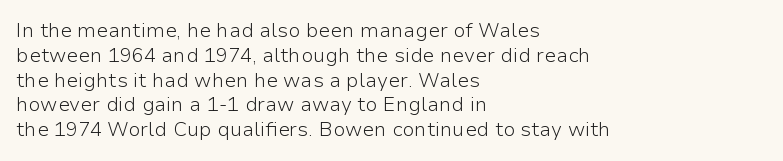
Q: Is the text bold? A: No.
Q: Is the text italic (slanted)? A: No, it is upright.
Q: Is the text underlined? A: No.
Q: How is the paragraph aligned? A: Left-aligned.
Q: Is the spacing between letters normal or unusually wide? A: Normal.
